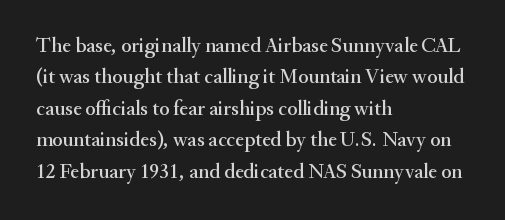
Unmarked baselines from the first word to the last. Every character sits straight up, as roman type does. The lines in this sample share a left origin and differ only in where they stop. Summary of vertical rhythm: regular, with standard interline spacing. Inter-character spacing is left at the font's built-in metrics.
